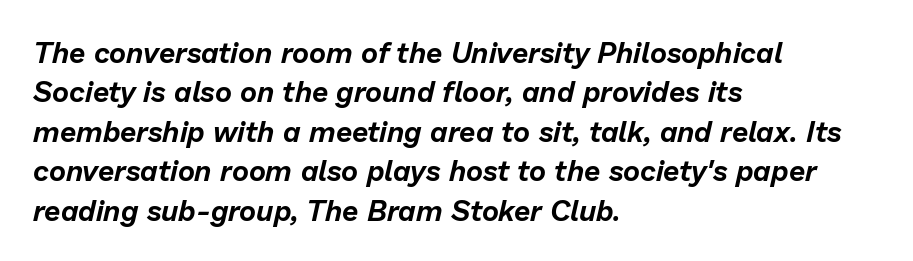
{"italic": "yes", "lean": "right", "slant_degrees": 13, "width": "normal", "stroke_contrast": "low", "x_height": "medium", "monospaced": "no", "underline": "no", "align": "left", "line_spacing": "normal", "line_spacing_ratio": 1.36, "letter_spacing": "normal", "letter_spacing_em": 0.0, "glyph_px": 29}
